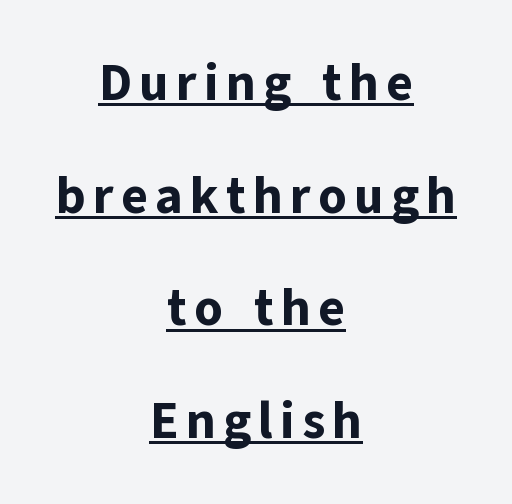
The image shows 51 px bold sans-serif type, upright; set centered, loose line spacing (2.21x), underlined; low stroke contrast and a medium x-height.
